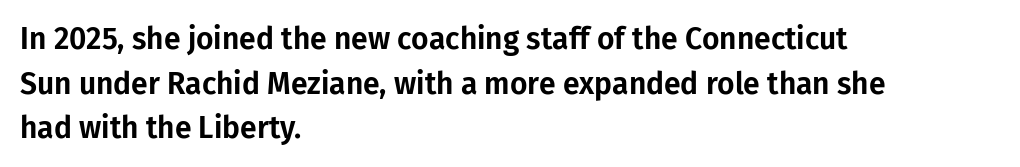
Q: Is the text italic (slanted)? A: No, it is upright.
Q: Is the typeface a serif or a sans-serif typeface? A: Sans-serif.
Q: Is the text underlined? A: No.
Q: How is the paragraph aligned? A: Left-aligned.
Q: Is the spacing between letters normal or unusually wide? A: Normal.
Q: Is the spacing between lines tight, normal or loose? A: Normal.
Q: Width (condensed, normal, or wide)? A: Normal.
Q: Stroke contrast? A: Low.
Q: x-height? A: Medium.
Q: Monospaced? A: No.
